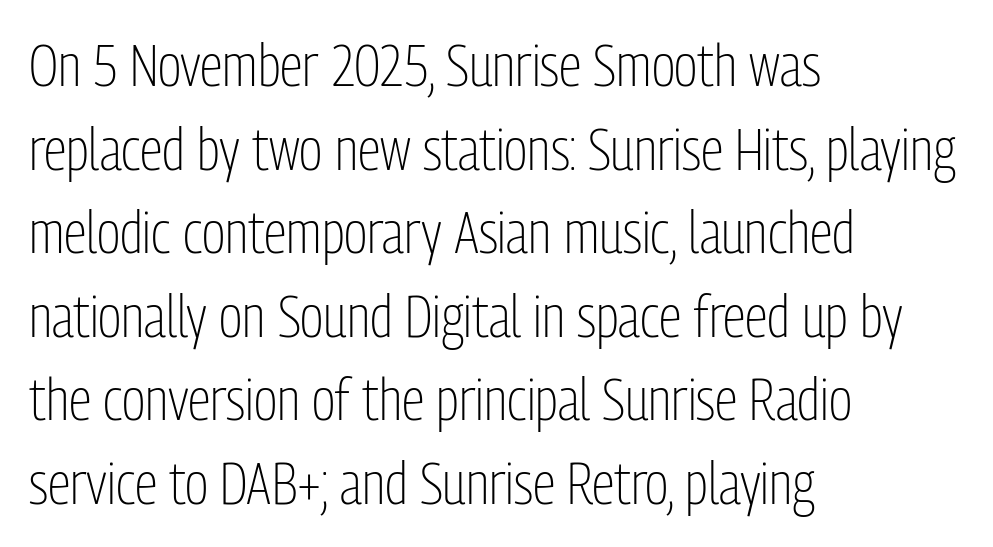
Q: Is the text bold? A: No.
Q: Is the text italic (slanted)? A: No, it is upright.
Q: Is the typeface a serif or a sans-serif typeface? A: Sans-serif.
Q: Is the text underlined? A: No.
Q: How is the paragraph aligned? A: Left-aligned.
Q: Is the spacing between letters normal or unusually wide? A: Normal.
Q: Is the spacing between lines tight, normal or loose? A: Normal.
Q: Width (condensed, normal, or wide)? A: Condensed.
Q: Stroke contrast? A: Low.
Q: x-height? A: Medium.
Q: Monospaced? A: No.
